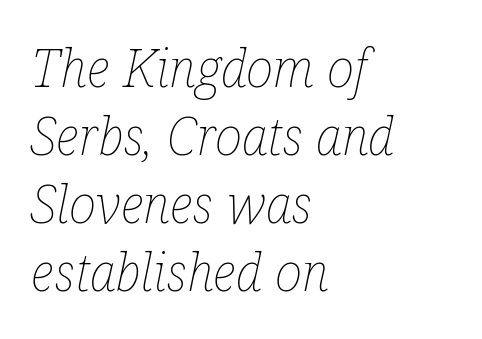
These lines are rendered in a variable-pitch font. The weight tops out at a normal text grade. When letters slant like this, we call the style italic. Characters follow at the spacing the type designer built in.
